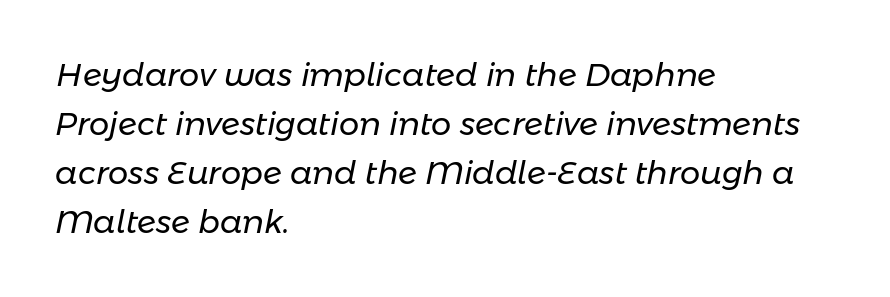
Q: Is the text bold? A: No.
Q: Is the text italic (slanted)? A: Yes, it leans right by about 11 degrees.
Q: Is the text underlined? A: No.
Q: How is the paragraph aligned? A: Left-aligned.
Q: Is the spacing between letters normal or unusually wide? A: Normal.
Q: Is the spacing between lines tight, normal or loose? A: Normal.
Q: Width (condensed, normal, or wide)? A: Normal.
Q: Stroke contrast? A: Low.
Q: x-height? A: Medium.
Q: Monospaced? A: No.
